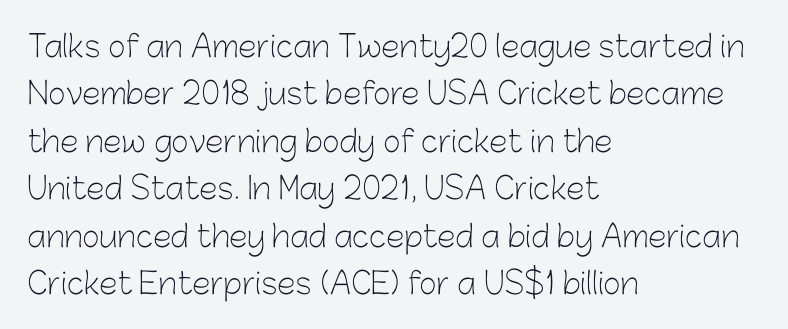
{"serif": "no", "italic": "no", "bold": "no", "weight": "light", "width": "normal", "stroke_contrast": "low", "x_height": "medium", "monospaced": "no", "underline": "no", "align": "left", "line_spacing": "normal", "line_spacing_ratio": 1.58, "letter_spacing": "normal", "letter_spacing_em": 0.0, "glyph_px": 30}
